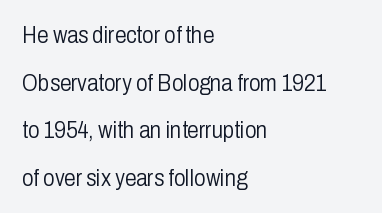
The image shows 23 px text type, upright; set left-aligned, loose line spacing (2.07x), normal letter spacing, not underlined.
